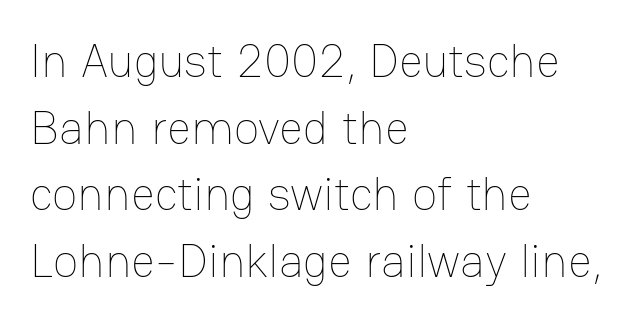
Q: Is the text bold? A: No.
Q: Is the text italic (slanted)? A: No, it is upright.
Q: Is the text underlined? A: No.
Q: How is the paragraph aligned? A: Left-aligned.
Q: Is the spacing between letters normal or unusually wide? A: Normal.
Q: Is the spacing between lines tight, normal or loose? A: Normal.
Q: Width (condensed, normal, or wide)? A: Normal.
Q: Stroke contrast? A: Low.
Q: x-height? A: Medium.
Q: Monospaced? A: No.
